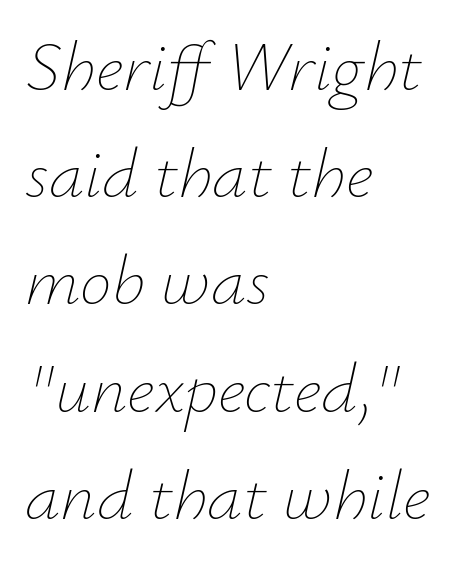
{"italic": "yes", "lean": "right", "slant_degrees": 12, "bold": "no", "weight": "thin", "width": "normal", "stroke_contrast": "low", "x_height": "small", "monospaced": "no", "underline": "no", "align": "left", "line_spacing": "normal", "line_spacing_ratio": 1.51, "letter_spacing": "normal", "letter_spacing_em": 0.0, "glyph_px": 71}
